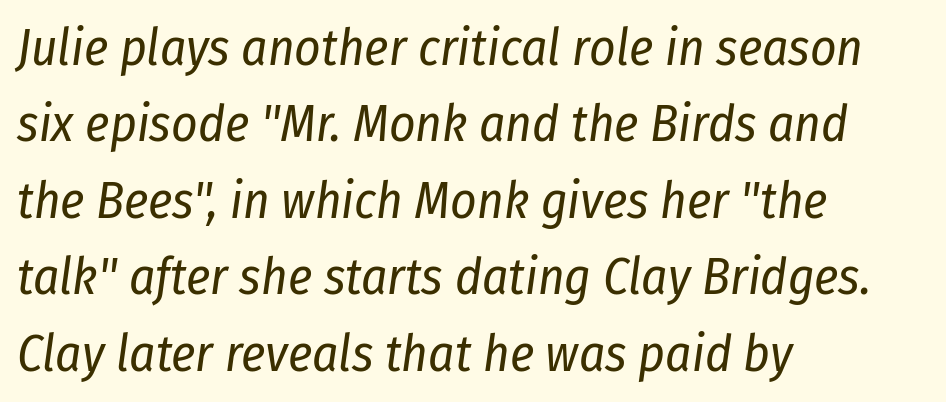
The image shows 51 px regular-weight, condensed type, italic (leaning right); set left-aligned, normal line spacing (1.5x), normal letter spacing, not underlined; low stroke contrast and a medium x-height.
